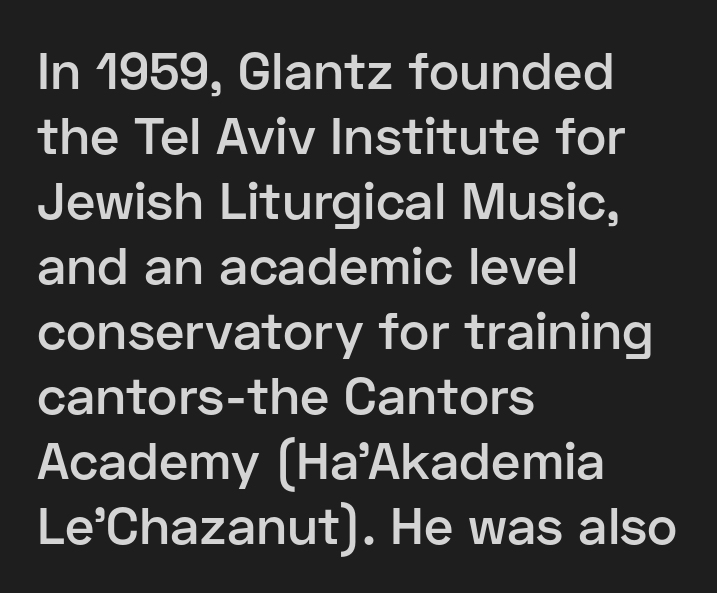
Q: Is the text bold? A: Semi-bold.
Q: Is the text italic (slanted)? A: No, it is upright.
Q: Is the typeface a serif or a sans-serif typeface? A: Sans-serif.
Q: Is the text underlined? A: No.
Q: How is the paragraph aligned? A: Left-aligned.
Q: Is the spacing between letters normal or unusually wide? A: Normal.
Q: Is the spacing between lines tight, normal or loose? A: Normal.
Q: Width (condensed, normal, or wide)? A: Normal.
Q: Stroke contrast? A: Low.
Q: x-height? A: Medium.
Q: Monospaced? A: No.
